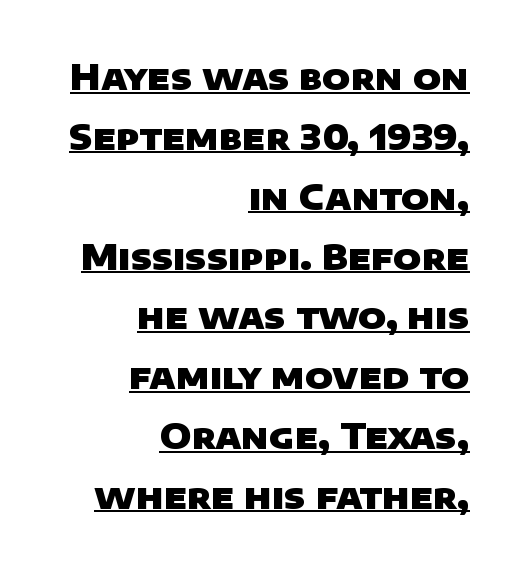
The image shows 34 px heavy, wide sans-serif type; set right-aligned, line spacing 1.76x, normal letter spacing, underlined; low stroke contrast and a large x-height.
